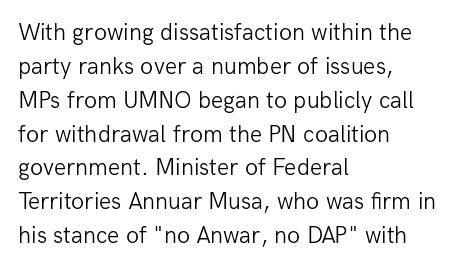
{"italic": "no", "bold": "no", "underline": "no", "align": "left", "line_spacing": "normal", "line_spacing_ratio": 1.41, "letter_spacing": "normal", "letter_spacing_em": 0.0, "glyph_px": 24}
